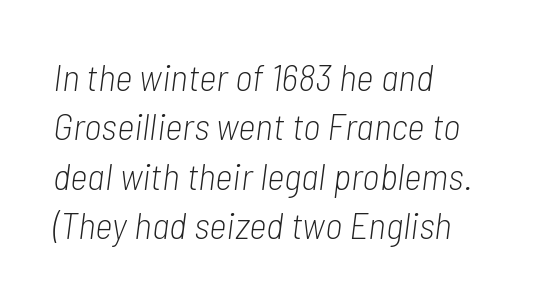
Q: Is the text bold? A: No.
Q: Is the text italic (slanted)? A: Yes, it leans right by about 7 degrees.
Q: Is the text underlined? A: No.
Q: How is the paragraph aligned? A: Left-aligned.
Q: Is the spacing between letters normal or unusually wide? A: Normal.
Q: Is the spacing between lines tight, normal or loose? A: Normal.
Q: Width (condensed, normal, or wide)? A: Condensed.
Q: Stroke contrast? A: Low.
Q: x-height? A: Medium.
Q: Monospaced? A: No.
